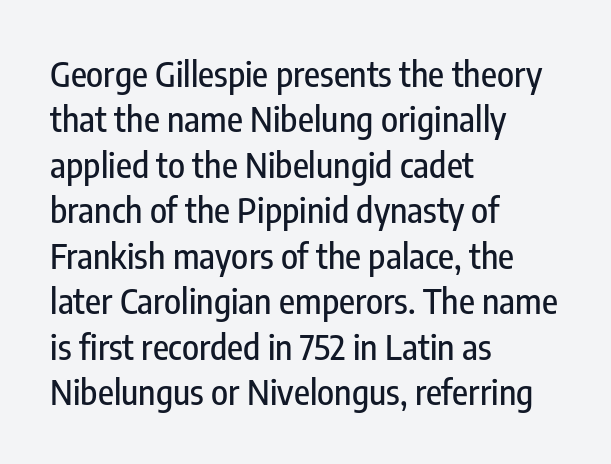
Q: Is the text italic (slanted)? A: No, it is upright.
Q: Is the typeface a serif or a sans-serif typeface? A: Sans-serif.
Q: Is the text underlined? A: No.
Q: How is the paragraph aligned? A: Left-aligned.
Q: Is the spacing between letters normal or unusually wide? A: Normal.
Q: Is the spacing between lines tight, normal or loose? A: Normal.
Q: Width (condensed, normal, or wide)? A: Condensed.
Q: Stroke contrast? A: Low.
Q: x-height? A: Medium.
Q: Monospaced? A: No.
